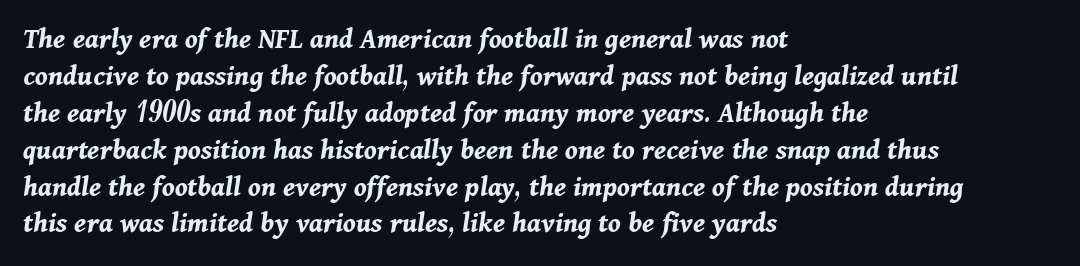
The specimen reads as italic at a glance. Words appear dense and cohesive because spacing is normal. Bare-footed words on every line. A typesetter would call this proportional, since set widths differ per character. I'd describe the lettering as bold — thick and assertive. The paragraph has a hard left edge and a soft right edge.
